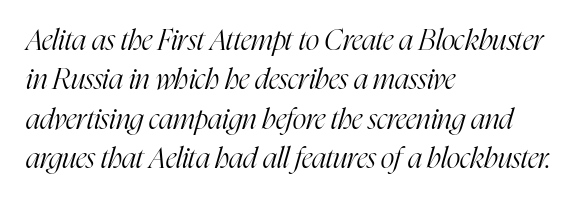
Q: Is the text bold? A: No.
Q: Is the text italic (slanted)? A: Yes, it leans right by about 16 degrees.
Q: Is the typeface a serif or a sans-serif typeface? A: Serif.
Q: Is the text underlined? A: No.
Q: How is the paragraph aligned? A: Left-aligned.
Q: Is the spacing between letters normal or unusually wide? A: Normal.
Q: Is the spacing between lines tight, normal or loose? A: Normal.
Q: Width (condensed, normal, or wide)? A: Condensed.
Q: Stroke contrast? A: High.
Q: x-height? A: Medium.
Q: Monospaced? A: No.
